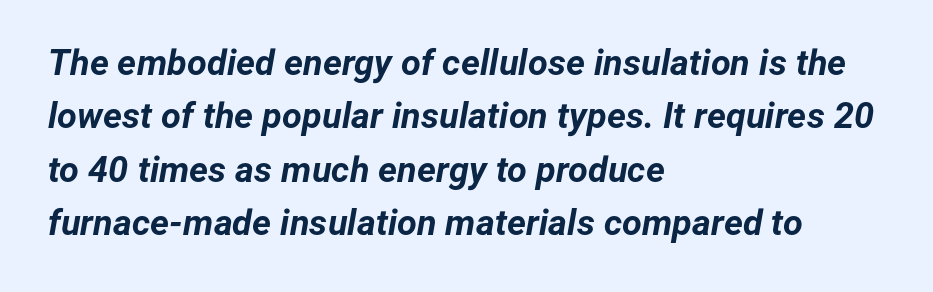
The image shows 36 px bold type, italic (leaning right); set left-aligned, normal line spacing (1.48x), normal letter spacing, not underlined; low stroke contrast and a medium x-height.
